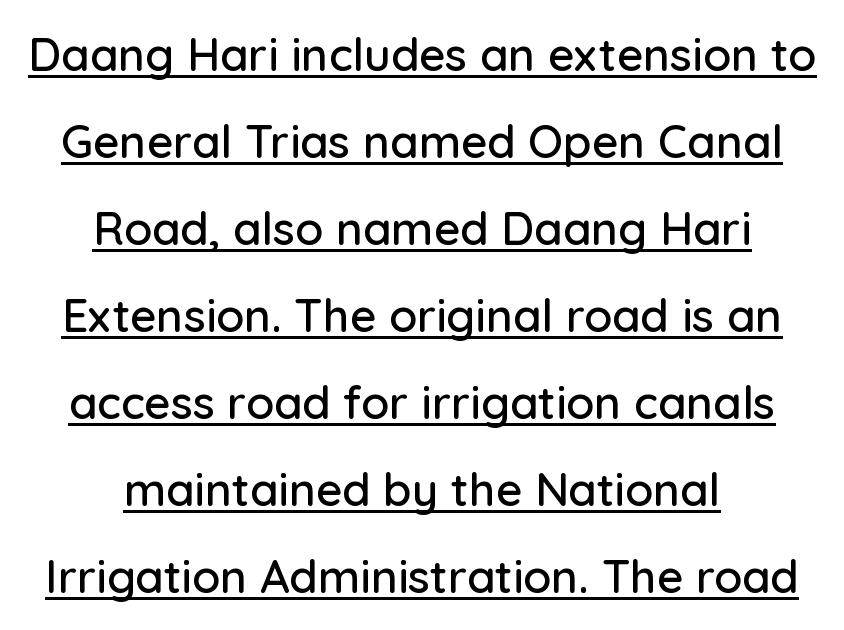
These lines were composed using upright roman letters. You can tell from the bare stems that sans-serif type was used. What stands out about the letter spacing? Nothing — it is the standard amount. Here the designer chose a conventional face with non-uniform glyph widths. Underlined type.
